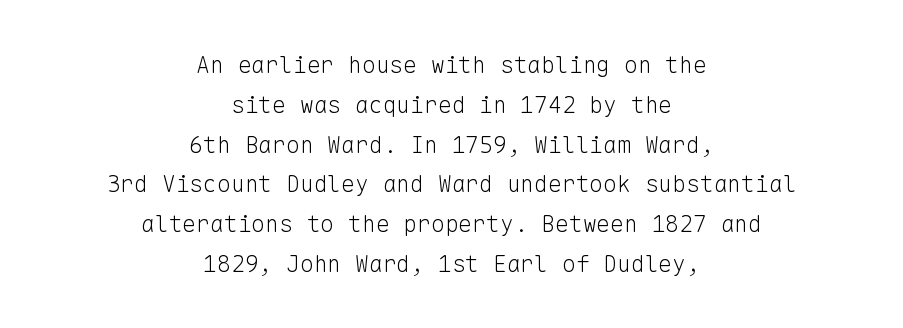
Q: Is the text bold? A: No.
Q: Is the text italic (slanted)? A: No, it is upright.
Q: Is the text underlined? A: No.
Q: How is the paragraph aligned? A: Centered.
Q: Is the spacing between letters normal or unusually wide? A: Normal.
